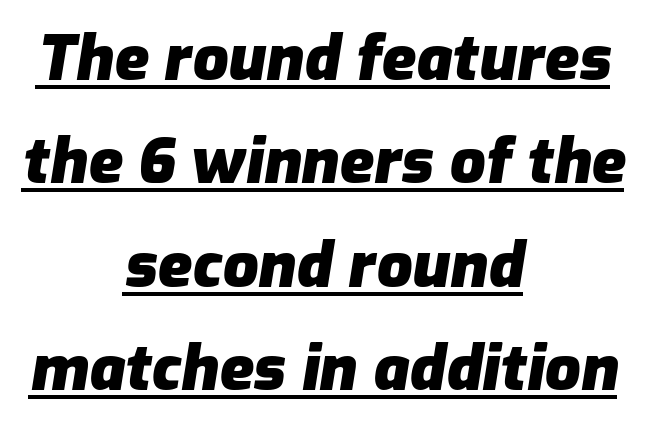
Q: Is the text bold? A: Yes.
Q: Is the text italic (slanted)? A: Yes, it leans right by about 9 degrees.
Q: Is the text underlined? A: Yes.
Q: How is the paragraph aligned? A: Centered.
Q: Is the spacing between letters normal or unusually wide? A: Normal.
Q: Is the spacing between lines tight, normal or loose? A: Normal.
Q: Width (condensed, normal, or wide)? A: Normal.
Q: Stroke contrast? A: Low.
Q: x-height? A: Medium.
Q: Monospaced? A: No.
